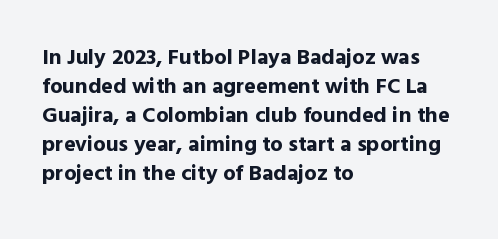
I'd describe the lettering as bold — thick and assertive. Line starts are locked; line ends wander. Nope, not italic — everything's standing straight. Only glyphs here, with clear space below each row.
